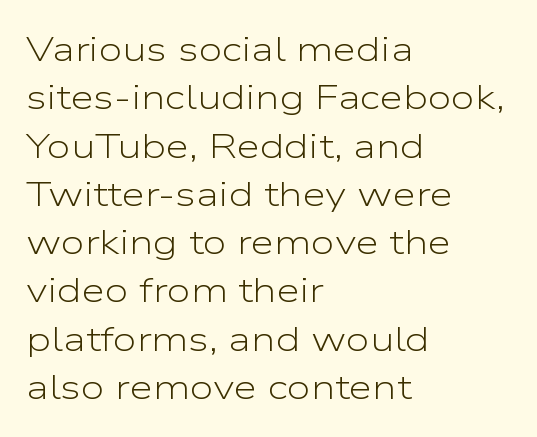
The passage shown is typed in a proportional face where columns would drift. Does the type have serifs? No, each stem ends abruptly. Ink coverage per letter is moderate at most. Tracking here is standard; glyphs follow each other at the usual distance.
